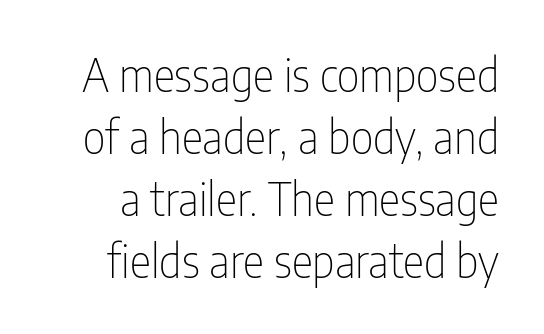
Q: Is the text bold? A: No.
Q: Is the text italic (slanted)? A: No, it is upright.
Q: Is the typeface a serif or a sans-serif typeface? A: Sans-serif.
Q: Is the text underlined? A: No.
Q: Is the spacing between letters normal or unusually wide? A: Normal.
Q: Is the spacing between lines tight, normal or loose? A: Normal.
Q: Width (condensed, normal, or wide)? A: Condensed.
Q: Stroke contrast? A: Low.
Q: x-height? A: Medium.
Q: Monospaced? A: No.
